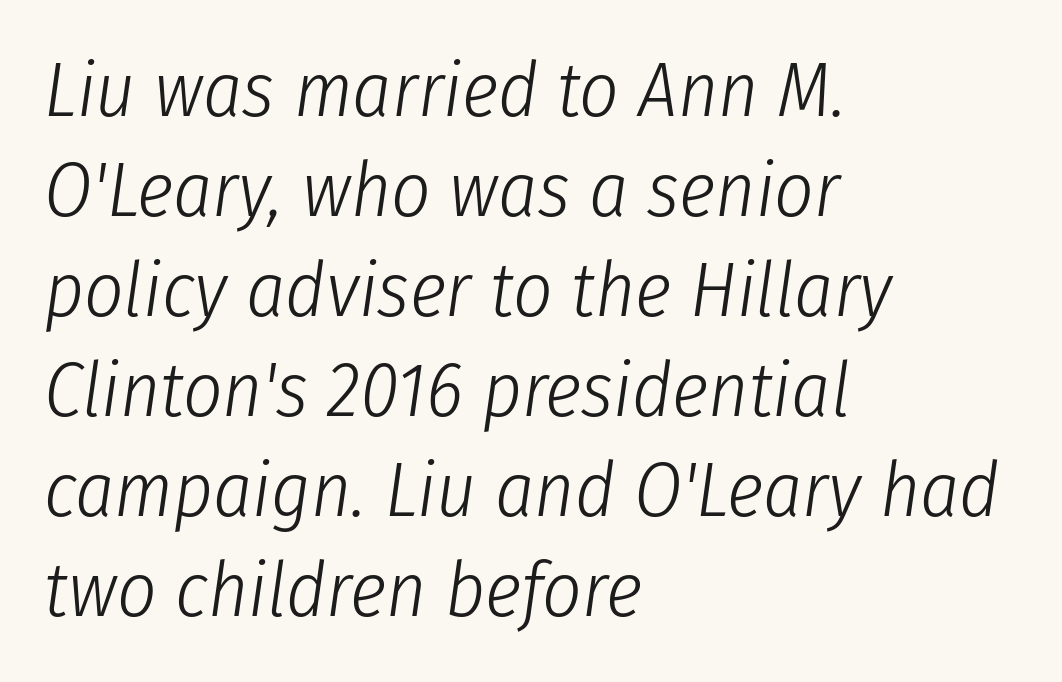
Q: Is the text bold? A: No.
Q: Is the text italic (slanted)? A: Yes, it leans right by about 8 degrees.
Q: Is the text underlined? A: No.
Q: How is the paragraph aligned? A: Left-aligned.
Q: Is the spacing between letters normal or unusually wide? A: Normal.
Q: Is the spacing between lines tight, normal or loose? A: Normal.
Q: Width (condensed, normal, or wide)? A: Condensed.
Q: Stroke contrast? A: Low.
Q: x-height? A: Medium.
Q: Monospaced? A: No.
